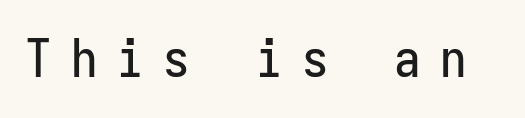
The image shows 53 px condensed sans-serif type, upright, monospaced; set unusually wide letter spacing (+0.37 em), not underlined; low stroke contrast and a medium x-height.
